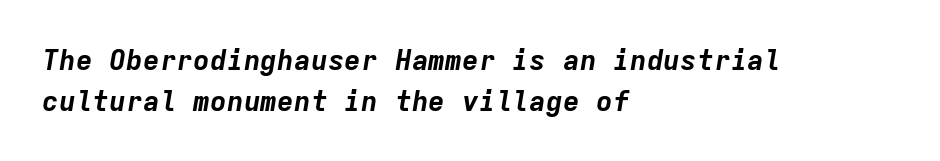
Caption: bold face, heavy strokes. Do the characters align in a grid? Yes, the font is monospaced. This sample uses plain, unmodified letter spacing. The rag falls on the right side of this text block. Glance below the letters and you will spot only blank space. Is there much room between lines? A standard amount, neither cramped nor airy.
